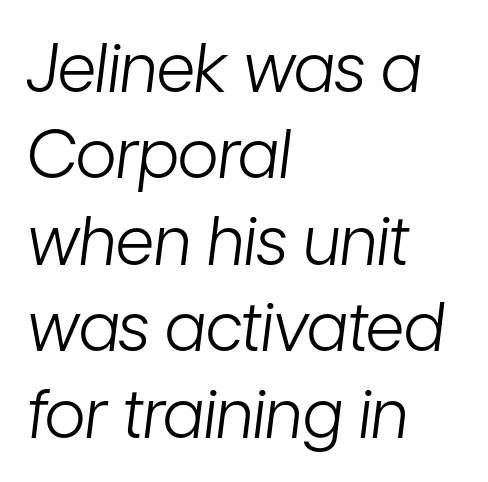
The letterforms sit shoulder to shoulder at normal distance. Varying glyph widths throughout — classic text-font behaviour. The strip under each line holds only bare page. Caption: multi-line text, flush left, ragged right. Caption: face not bold, strokes unweighted. The axis of the letterforms is tilted away from vertical.
